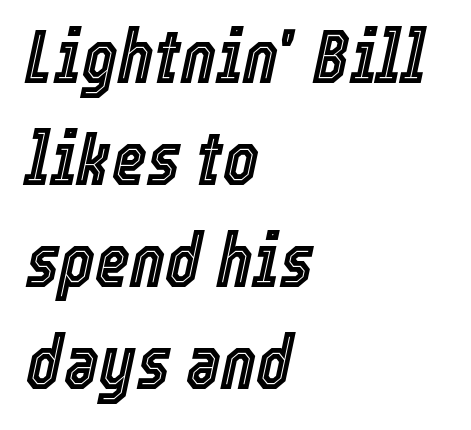
Q: Is the text italic (slanted)? A: Yes, it leans right by about 12 degrees.
Q: Is the text underlined? A: No.
Q: How is the paragraph aligned? A: Left-aligned.
Q: Is the spacing between letters normal or unusually wide? A: Normal.
Q: Is the spacing between lines tight, normal or loose? A: Normal.
Q: Width (condensed, normal, or wide)? A: Condensed.
Q: x-height? A: Medium.
Q: Monospaced? A: No.
